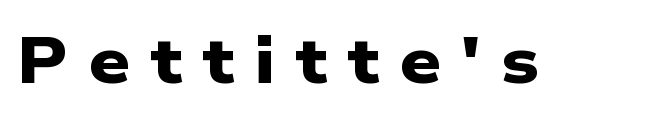
Q: Is the text bold? A: Yes.
Q: Is the typeface a serif or a sans-serif typeface? A: Sans-serif.
Q: Is the text underlined? A: No.
Q: Is the spacing between letters normal or unusually wide? A: Unusually wide.
Q: Width (condensed, normal, or wide)? A: Wide.
Q: Stroke contrast? A: Low.
Q: x-height? A: Medium.
Q: Monospaced? A: No.
